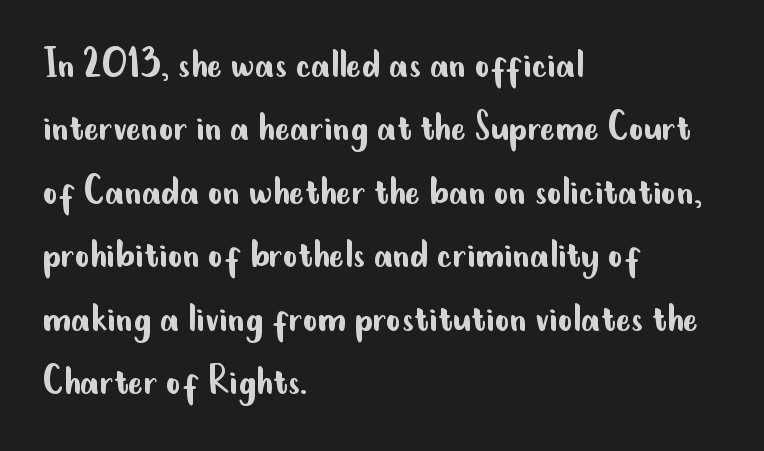
{"serif": "no", "italic": "no", "bold": "no", "weight": "regular", "width": "condensed", "stroke_contrast": "low", "x_height": "small", "monospaced": "no", "underline": "no", "align": "left", "line_spacing": "normal", "line_spacing_ratio": 1.38, "letter_spacing": "normal", "letter_spacing_em": 0.0, "glyph_px": 46}
